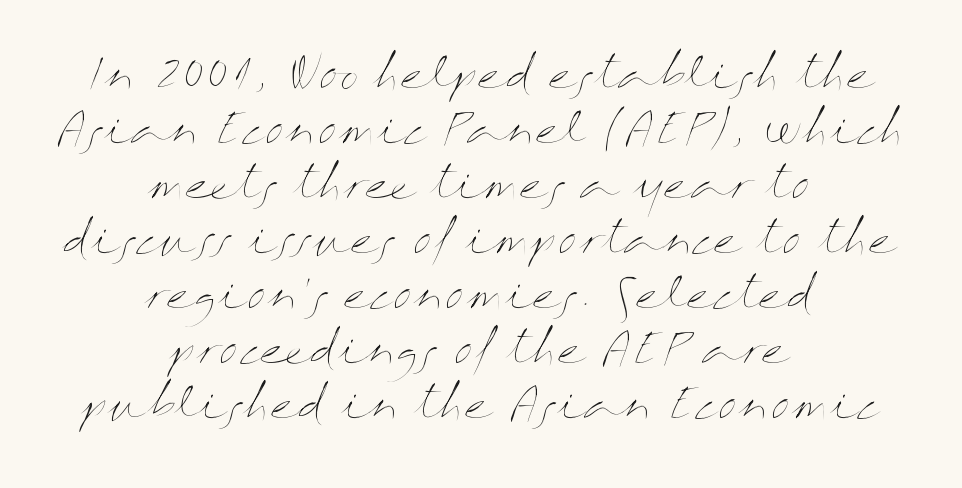
Q: Is the text bold? A: No.
Q: Is the text italic (slanted)? A: Yes.
Q: Is the text underlined? A: No.
Q: How is the paragraph aligned? A: Centered.
Q: Is the spacing between letters normal or unusually wide? A: Normal.
Q: Is the spacing between lines tight, normal or loose? A: Normal.
Q: Width (condensed, normal, or wide)? A: Wide.
Q: Stroke contrast? A: Medium.
Q: x-height? A: Medium.
Q: Monospaced? A: No.
